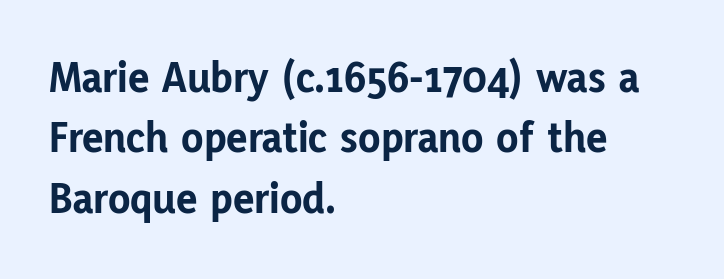
Caption: standard tracking, unaltered. Check under the words: just untouched page. Teacher's note: observe the even left margin — that is flush-left alignment. Stroke thickness is high; the sample reads as a true bold.
